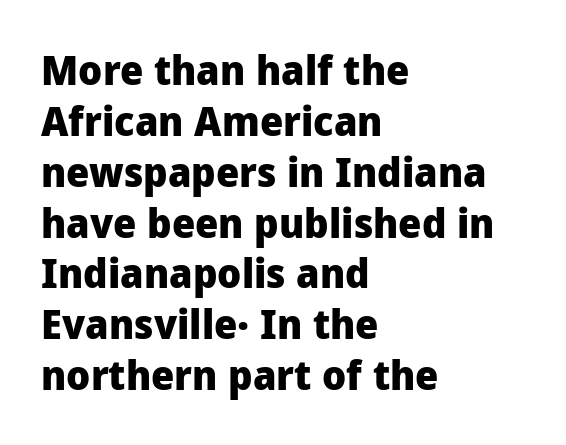
{"serif": "no", "italic": "no", "bold": "yes", "weight": "heavy", "width": "normal", "stroke_contrast": "low", "x_height": "medium", "monospaced": "no", "underline": "no", "align": "left", "line_spacing_ratio": 1.24, "letter_spacing": "normal", "letter_spacing_em": 0.0, "glyph_px": 41}
